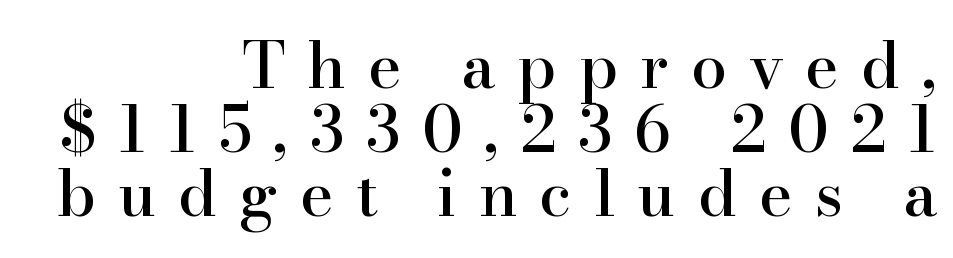
The image shows 64 px serif type, upright; set right-aligned, tight line spacing (1.0x), unusually wide letter spacing (+0.34 em), not underlined; high stroke contrast and a small x-height.
